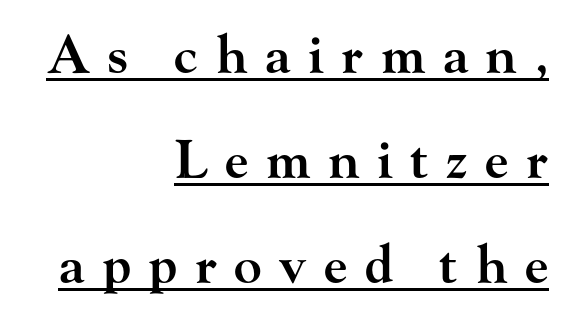
Q: Is the text bold? A: Semi-bold.
Q: Is the text italic (slanted)? A: No, it is upright.
Q: Is the typeface a serif or a sans-serif typeface? A: Serif.
Q: Is the text underlined? A: Yes.
Q: How is the paragraph aligned? A: Right-aligned.
Q: Is the spacing between letters normal or unusually wide? A: Unusually wide.
Q: Is the spacing between lines tight, normal or loose? A: Loose.
Q: Width (condensed, normal, or wide)? A: Wide.
Q: Stroke contrast? A: High.
Q: x-height? A: Small.
Q: Monospaced? A: No.
